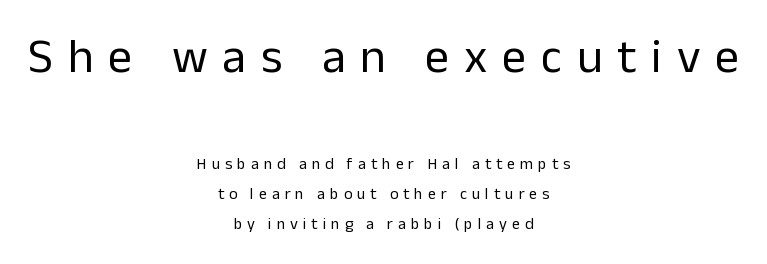
Q: Is the text bold? A: No.
Q: Is the text italic (slanted)? A: No, it is upright.
Q: Is the typeface a serif or a sans-serif typeface? A: Sans-serif.
Q: Is the text underlined? A: No.
Q: How is the paragraph aligned? A: Centered.
Q: Is the spacing between letters normal or unusually wide? A: Unusually wide.
Q: Which block of text is set in a larger size, the first (top) or the second (bottom)? A: The first (top) one.
Q: Width (condensed, normal, or wide)? A: Normal.
Q: Stroke contrast? A: Low.
Q: x-height? A: Medium.
Q: Monospaced? A: No.
